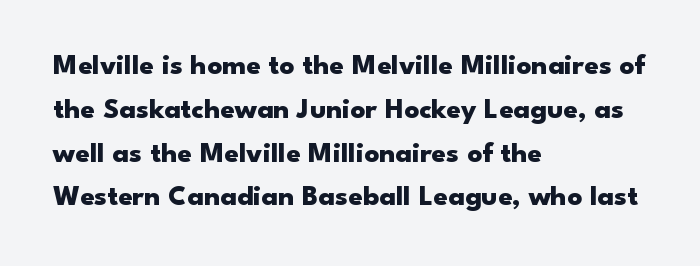
{"serif": "no", "italic": "no", "bold": "yes", "weight": "heavy", "width": "wide", "stroke_contrast": "low", "x_height": "small", "monospaced": "no", "underline": "no", "align": "left", "line_spacing": "normal", "line_spacing_ratio": 1.51, "letter_spacing": "normal", "letter_spacing_em": 0.0, "glyph_px": 29}
